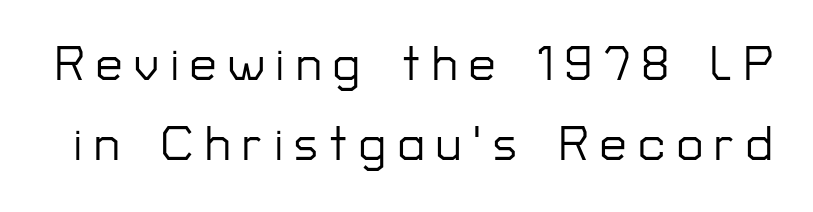
Q: Is the text italic (slanted)? A: No, it is upright.
Q: Is the typeface a serif or a sans-serif typeface? A: Sans-serif.
Q: Is the text underlined? A: No.
Q: Is the spacing between letters normal or unusually wide? A: Unusually wide.
Q: Is the spacing between lines tight, normal or loose? A: Normal.
Q: Width (condensed, normal, or wide)? A: Normal.
Q: Stroke contrast? A: Low.
Q: x-height? A: Medium.
Q: Monospaced? A: No.
